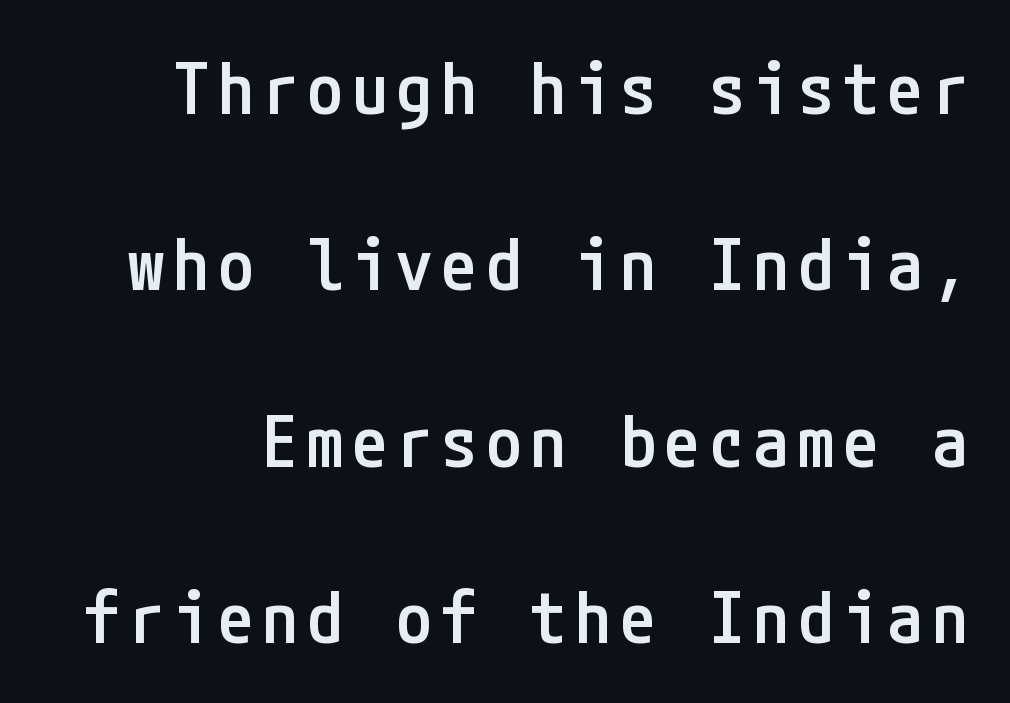
Q: Is the text bold? A: Semi-bold.
Q: Is the text italic (slanted)? A: No, it is upright.
Q: Is the typeface a serif or a sans-serif typeface? A: Sans-serif.
Q: Is the text underlined? A: No.
Q: Is the spacing between lines tight, normal or loose? A: Loose.
Q: Width (condensed, normal, or wide)? A: Condensed.
Q: Stroke contrast? A: Low.
Q: x-height? A: Medium.
